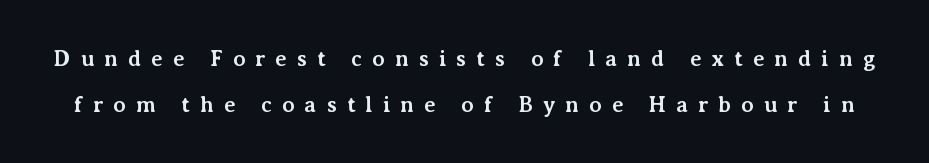
Q: Is the text bold? A: Yes.
Q: Is the text italic (slanted)? A: No, it is upright.
Q: Is the text underlined? A: No.
Q: Is the spacing between letters normal or unusually wide? A: Unusually wide.
Q: Is the spacing between lines tight, normal or loose? A: Loose.
